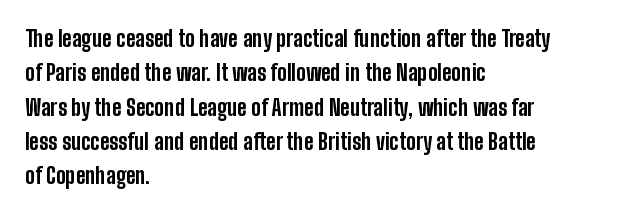
Q: Is the text bold? A: Yes.
Q: Is the text italic (slanted)? A: No, it is upright.
Q: Is the text underlined? A: No.
Q: How is the paragraph aligned? A: Left-aligned.
Q: Is the spacing between letters normal or unusually wide? A: Normal.
Q: Is the spacing between lines tight, normal or loose? A: Normal.
